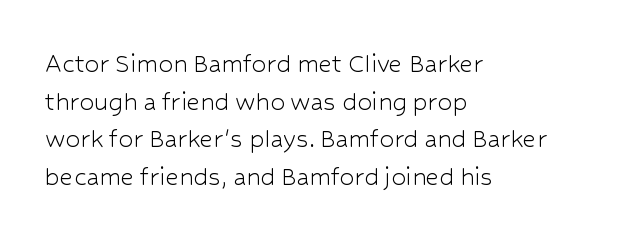
Typographically, this falls in the sans-serif category. The space beneath each line is pristine and unruled. Spacing verdict: proportional, widths tailored to each character. The lines in this sample share a left origin and differ only in where they stop. The letters stand straight up with perfectly vertical stems.
